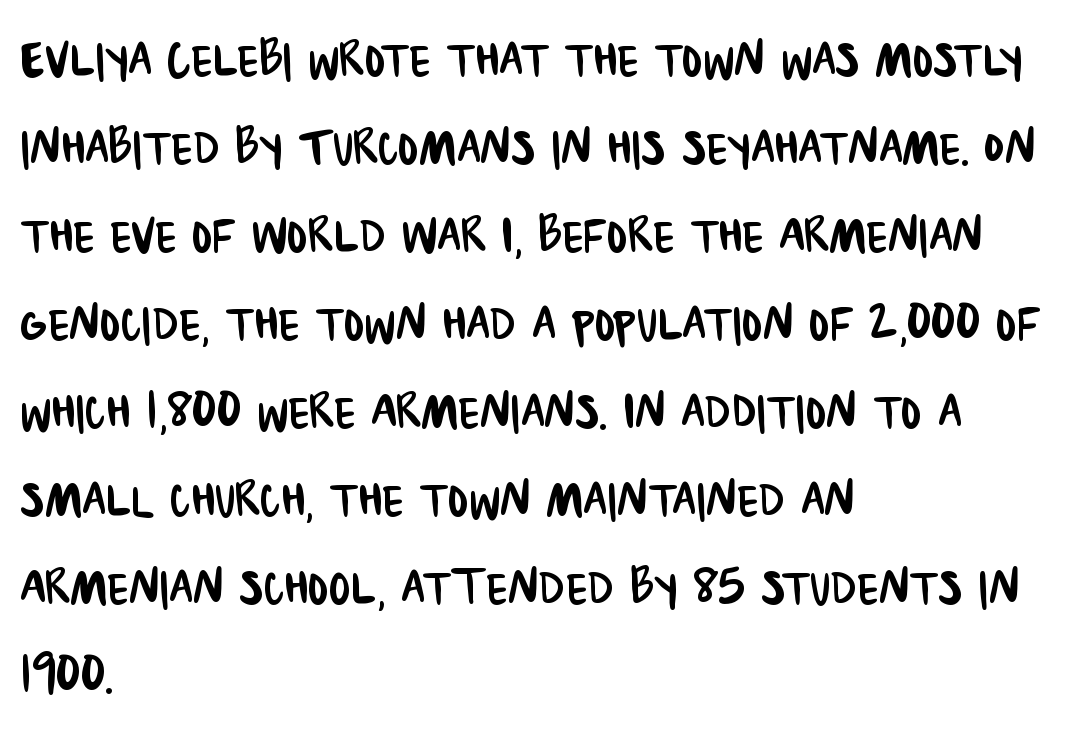
{"serif": "no", "width": "condensed", "stroke_contrast": "low", "x_height": "large", "monospaced": "no", "underline": "no", "align": "left", "line_spacing": "normal", "line_spacing_ratio": 1.42, "letter_spacing": "normal", "letter_spacing_em": 0.0, "glyph_px": 62}
